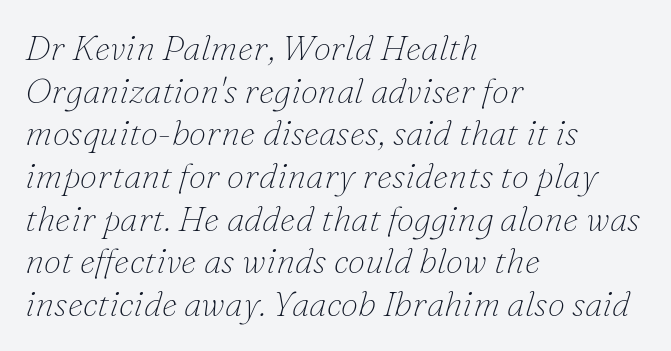
The image shows 35 px thin serif type, italic (leaning right); set left-aligned, line spacing 1.22x, normal letter spacing, not underlined; low stroke contrast and a small x-height.
